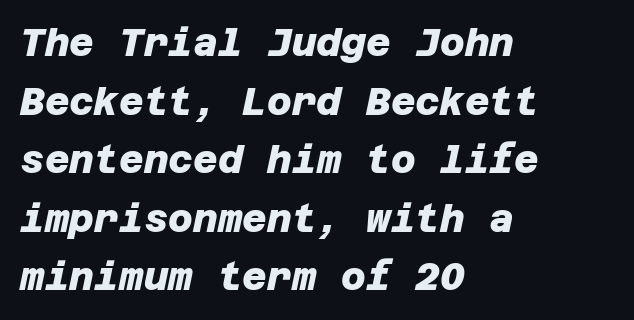
{"serif": "no", "bold": "yes", "weight": "heavy", "width": "normal", "stroke_contrast": "low", "x_height": "large", "underline": "no", "align": "left", "line_spacing": "normal", "line_spacing_ratio": 1.54, "letter_spacing": "normal", "letter_spacing_em": 0.0, "glyph_px": 38}
